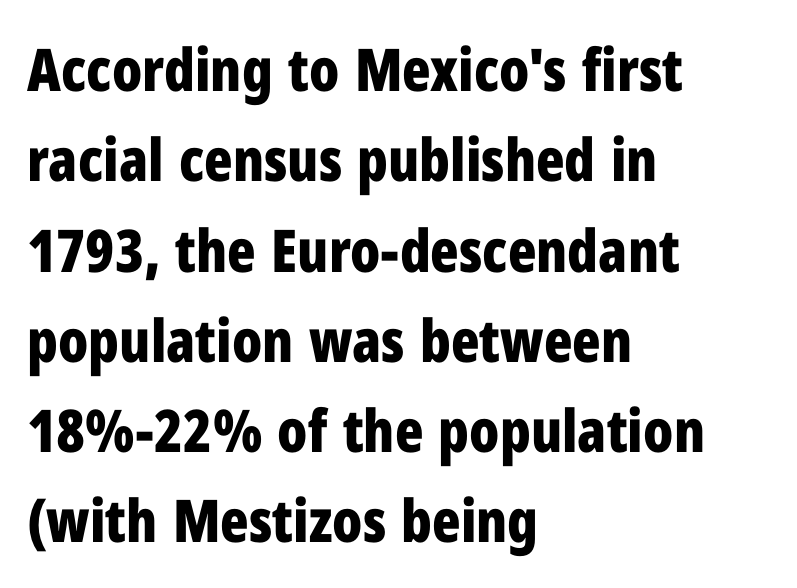
The image shows 59 px bold, condensed sans-serif type, upright; set left-aligned, normal line spacing (1.53x), normal letter spacing, not underlined; low stroke contrast and a medium x-height.
